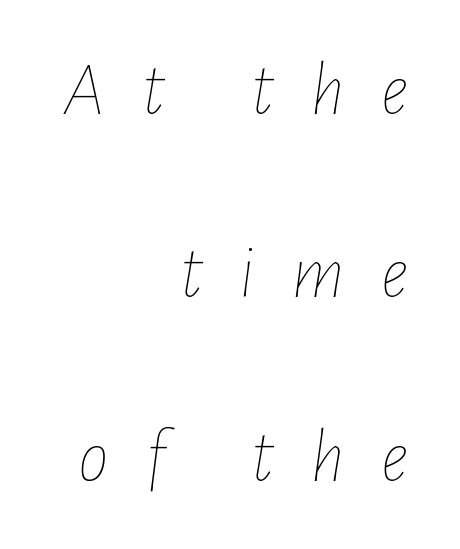
Q: Is the text bold? A: No.
Q: Is the text italic (slanted)? A: Yes, it leans right by about 7 degrees.
Q: Is the text underlined? A: No.
Q: How is the paragraph aligned? A: Right-aligned.
Q: Is the spacing between letters normal or unusually wide? A: Unusually wide.
Q: Is the spacing between lines tight, normal or loose? A: Loose.
Q: Width (condensed, normal, or wide)? A: Condensed.
Q: Stroke contrast? A: Low.
Q: x-height? A: Medium.
Q: Monospaced? A: No.
